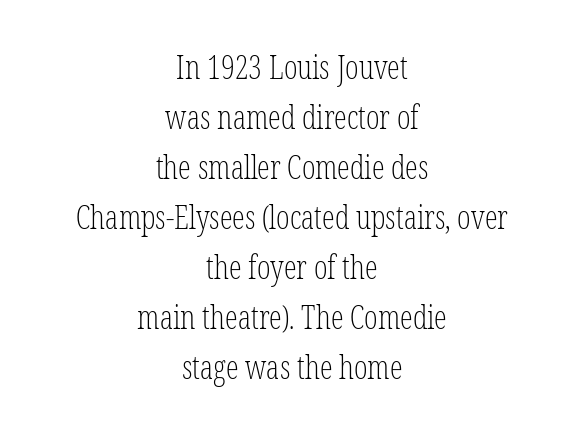
{"serif": "yes", "italic": "no", "bold": "no", "weight": "light", "width": "condensed", "stroke_contrast": "low", "x_height": "medium", "monospaced": "no", "underline": "no", "align": "center", "line_spacing": "normal", "line_spacing_ratio": 1.56, "letter_spacing": "normal", "letter_spacing_em": 0.0, "glyph_px": 32}
